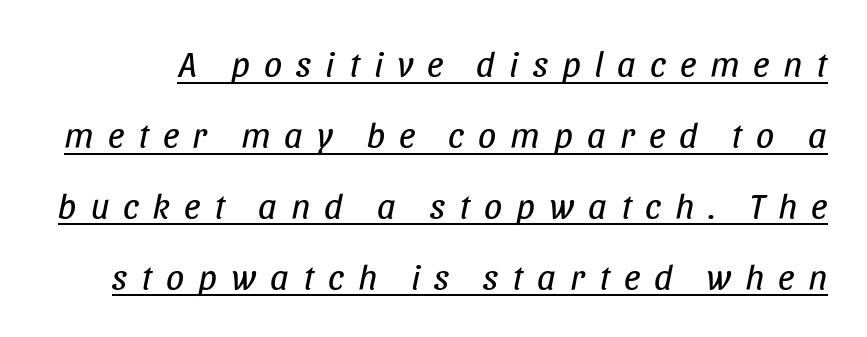
In terms of letterspacing, this is a distinctly airy, spread setting. Vertical stems look standard width or narrower in stroke. The letters advance in unequal steps, a hallmark of proportional type. Vertical spacing — loose. Rendered with sloped, italic letterforms.
